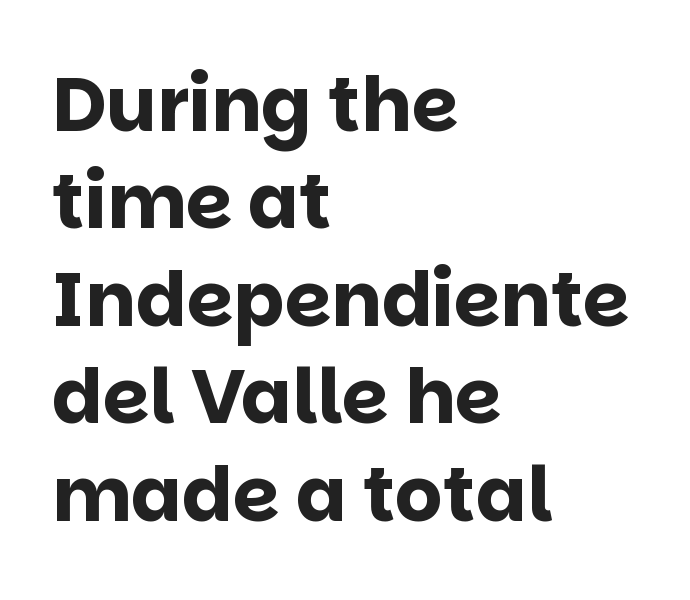
{"serif": "no", "italic": "no", "bold": "yes", "weight": "bold", "width": "normal", "stroke_contrast": "low", "x_height": "large", "monospaced": "no", "underline": "no", "align": "left", "line_spacing": "normal", "line_spacing_ratio": 1.3, "letter_spacing": "normal", "letter_spacing_em": 0.0, "glyph_px": 75}
